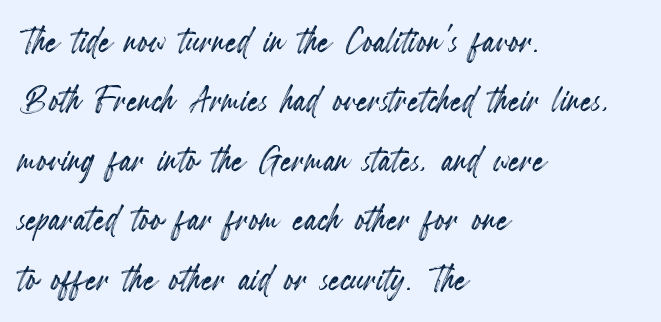
Note the varied advance widths — an 'i' is clearly narrower than an 'm'. The compositor pushed each line to the left boundary. A typesetter would call this leading conventional body-copy spacing. Nobody drew a line under any word here. Observe the ordinary spacing: letters are neighbours, not strangers.
